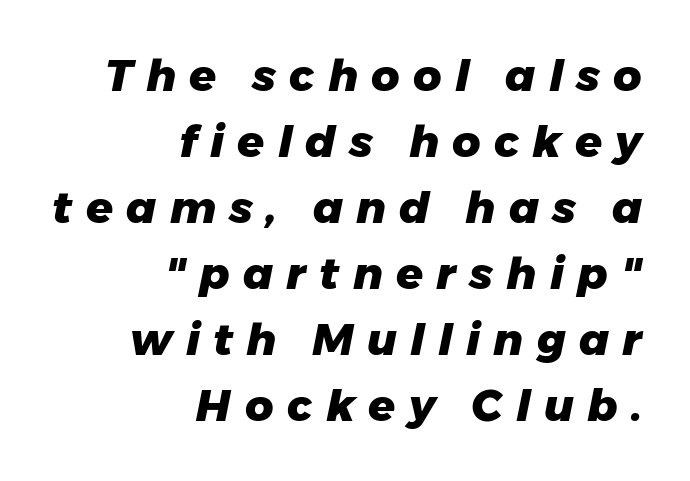
Q: Is the text bold? A: Yes.
Q: Is the text italic (slanted)? A: Yes, it leans right by about 11 degrees.
Q: Is the text underlined? A: No.
Q: How is the paragraph aligned? A: Right-aligned.
Q: Is the spacing between letters normal or unusually wide? A: Unusually wide.
Q: Is the spacing between lines tight, normal or loose? A: Normal.
Q: Width (condensed, normal, or wide)? A: Normal.
Q: Stroke contrast? A: Low.
Q: x-height? A: Medium.
Q: Monospaced? A: No.
